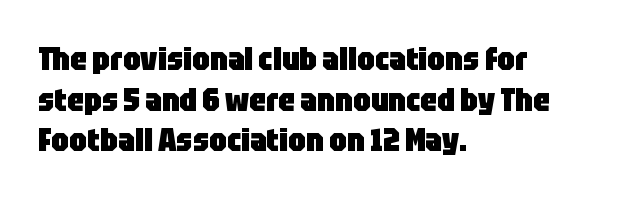
Horizontally, the lines are justified to the leading edge only. The characters look thick and weighty, a clear bold. Unlike italic type, these characters show no tilt at all. Only glyphs here, with clear space below each row.
